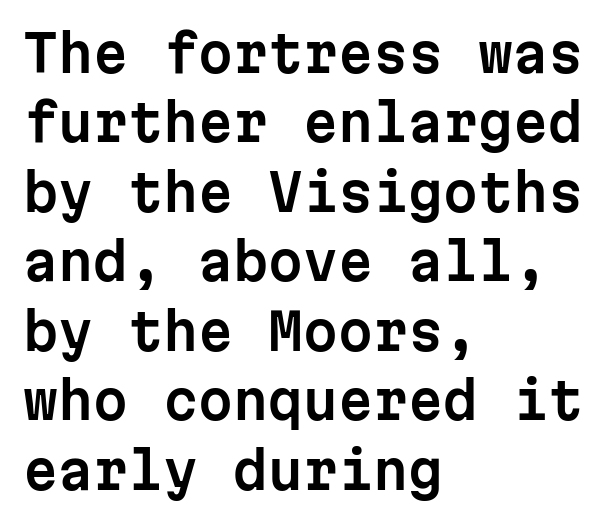
The image shows 50 px sans-serif type, upright, monospaced; set left-aligned, normal line spacing (1.39x), normal letter spacing, not underlined; low stroke contrast and a medium x-height.
